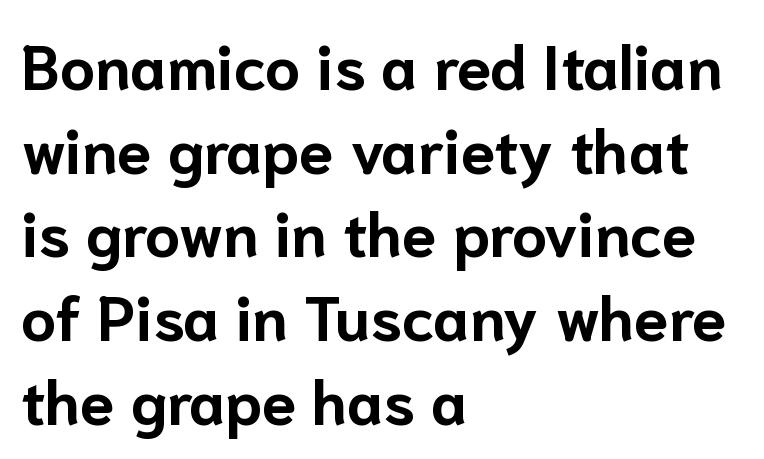
Q: Is the text bold? A: Yes.
Q: Is the text italic (slanted)? A: No, it is upright.
Q: Is the typeface a serif or a sans-serif typeface? A: Sans-serif.
Q: Is the text underlined? A: No.
Q: How is the paragraph aligned? A: Left-aligned.
Q: Is the spacing between letters normal or unusually wide? A: Normal.
Q: Is the spacing between lines tight, normal or loose? A: Normal.
Q: Width (condensed, normal, or wide)? A: Normal.
Q: Stroke contrast? A: Low.
Q: x-height? A: Medium.
Q: Monospaced? A: No.
